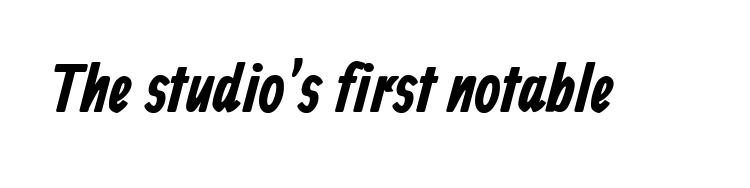
{"serif": "no", "bold": "yes", "weight": "bold", "width": "condensed", "stroke_contrast": "low", "x_height": "medium", "monospaced": "no", "underline": "no", "letter_spacing": "normal", "letter_spacing_em": 0.0, "glyph_px": 68}
